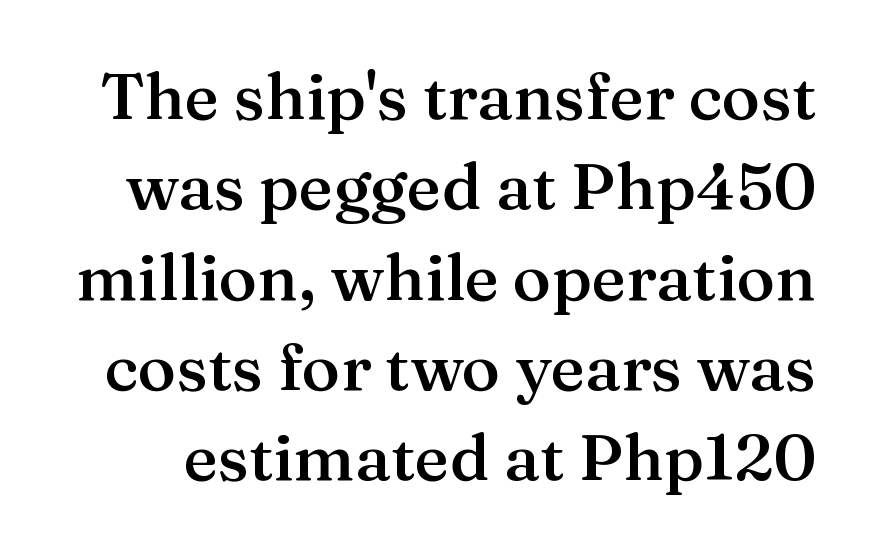
Anything drawn beneath the words? Only blank space. Regarding serifs, this sample has them. As a designer I'd log this as weight 600, semibold. Line spacing here is normal. Is there any slant? The stems are plumb. Tracking value appears to be zero — textbook default spacing.
